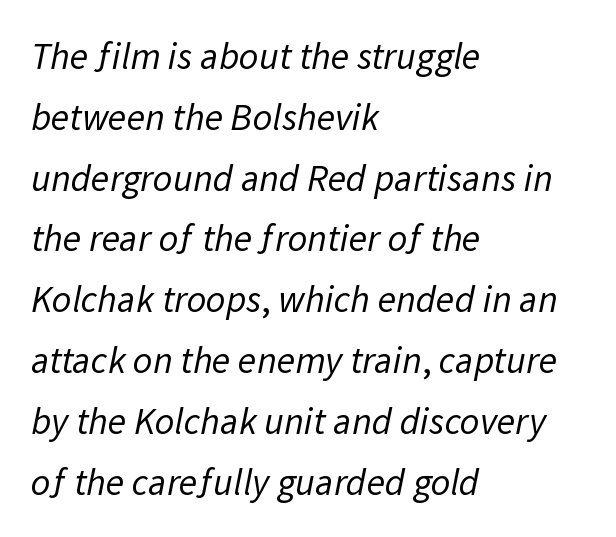
The image shows 38 px regular-weight sans-serif type; set left-aligned, normal line spacing (1.6x), normal letter spacing, not underlined; low stroke contrast and a medium x-height.
